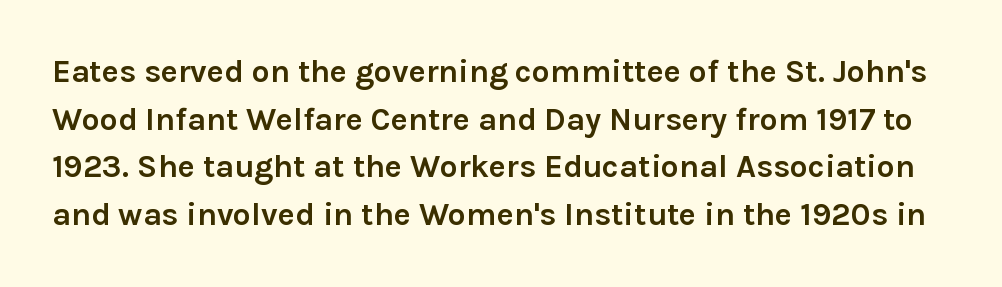
{"serif": "no", "italic": "no", "bold": "yes", "weight": "semibold", "width": "normal", "stroke_contrast": "low", "x_height": "medium", "monospaced": "no", "underline": "no", "line_spacing": "normal", "line_spacing_ratio": 1.49, "letter_spacing": "normal", "letter_spacing_em": 0.0, "glyph_px": 32}
